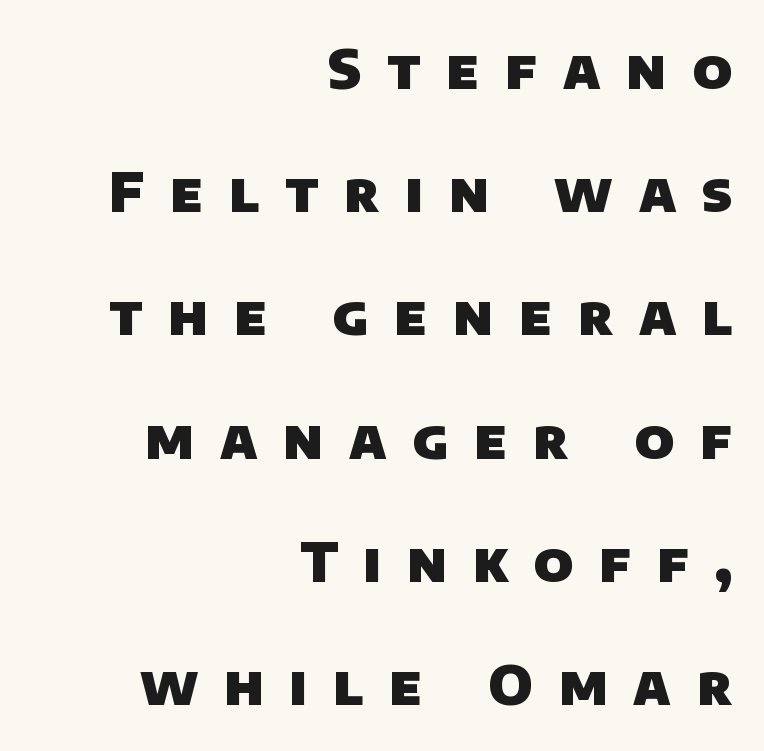
{"serif": "no", "bold": "yes", "weight": "heavy", "width": "normal", "stroke_contrast": "low", "x_height": "large", "monospaced": "no", "underline": "no", "align": "right", "line_spacing": "loose", "line_spacing_ratio": 2.24, "letter_spacing": "wide", "letter_spacing_em": 0.47, "glyph_px": 55}
